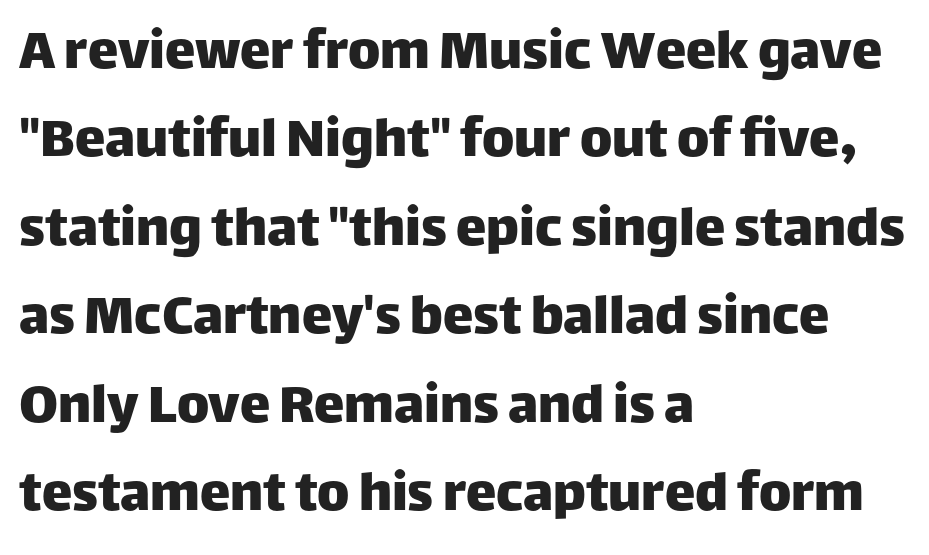
Short note: letters normally spaced. Each line starts at the same left margin while the right side varies. What's the leading like? Ordinary, nothing unusual. You could not count columns in this text — the font is proportionally spaced. Each letter's strokes conclude bluntly, with no projecting serifs.
